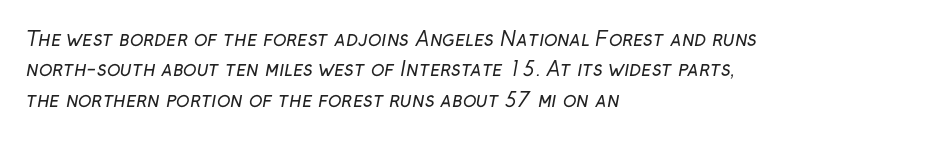
{"bold": "no", "underline": "no", "align": "left", "line_spacing": "normal", "line_spacing_ratio": 1.52, "letter_spacing": "normal", "letter_spacing_em": 0.0, "glyph_px": 20}
